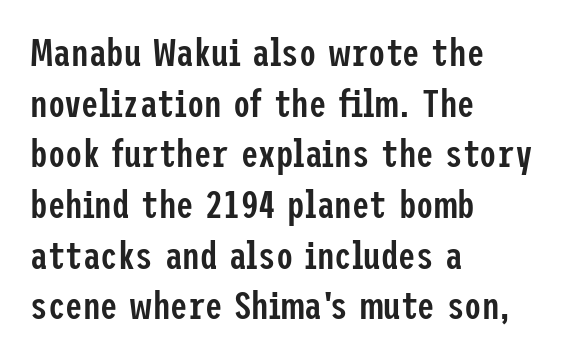
Q: Is the text bold? A: Semi-bold.
Q: Is the text italic (slanted)? A: No, it is upright.
Q: Is the typeface a serif or a sans-serif typeface? A: Sans-serif.
Q: Is the text underlined? A: No.
Q: How is the paragraph aligned? A: Left-aligned.
Q: Is the spacing between letters normal or unusually wide? A: Normal.
Q: Is the spacing between lines tight, normal or loose? A: Normal.
Q: Width (condensed, normal, or wide)? A: Condensed.
Q: Stroke contrast? A: Low.
Q: x-height? A: Medium.
